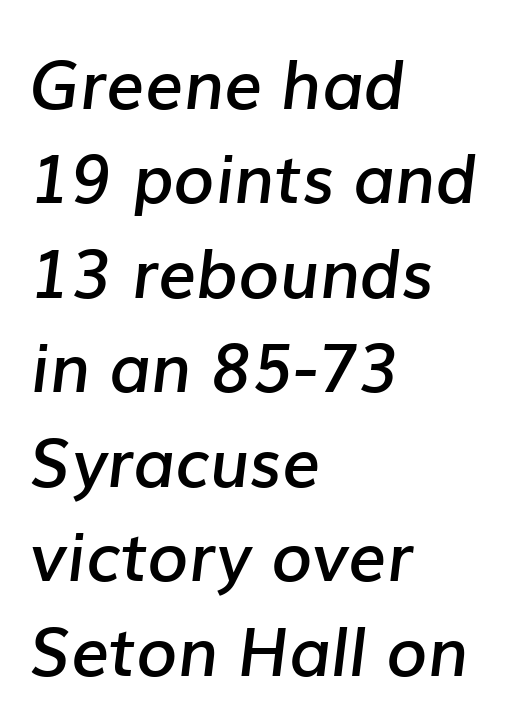
The image shows 67 px semibold type, italic (leaning right); set left-aligned, normal line spacing (1.41x), normal letter spacing, not underlined; low stroke contrast and a medium x-height.
